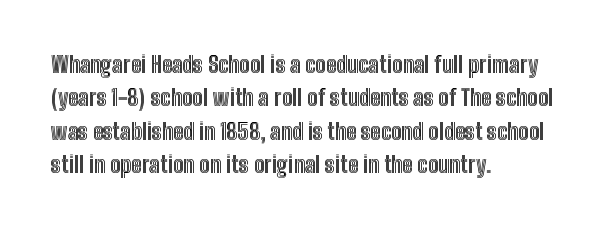
{"italic": "no", "underline": "no", "align": "left", "line_spacing": "normal", "line_spacing_ratio": 1.52, "letter_spacing": "normal", "letter_spacing_em": 0.0, "glyph_px": 22}
